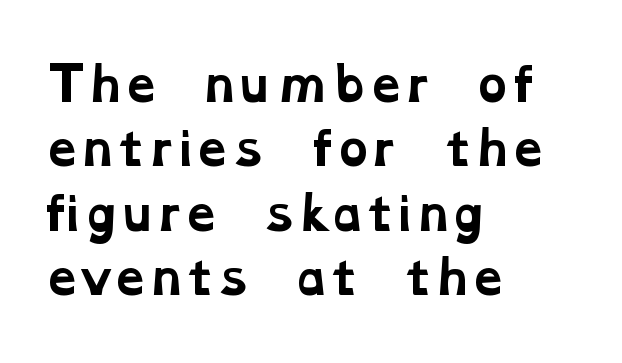
{"serif": "yes", "bold": "yes", "weight": "bold", "width": "wide", "stroke_contrast": "low", "x_height": "medium", "monospaced": "no", "underline": "no", "align": "left", "line_spacing": "normal", "line_spacing_ratio": 1.43, "letter_spacing": "normal", "letter_spacing_em": 0.0, "glyph_px": 45}
